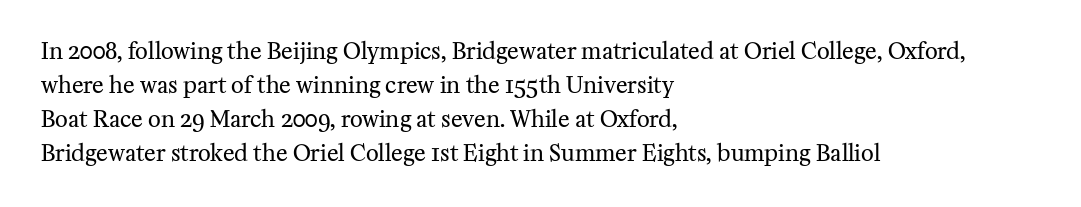
These lines stack with their left ends in a neat column. Any mark beneath the type? The region is blank. Short note: letters normally spaced. The type sits square on the baseline with zero lean.
